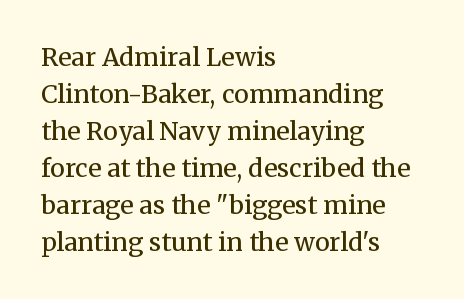
Q: Is the text bold? A: No.
Q: Is the text italic (slanted)? A: No, it is upright.
Q: Is the text underlined? A: No.
Q: How is the paragraph aligned? A: Left-aligned.
Q: Is the spacing between letters normal or unusually wide? A: Normal.
Q: Is the spacing between lines tight, normal or loose? A: Normal.
